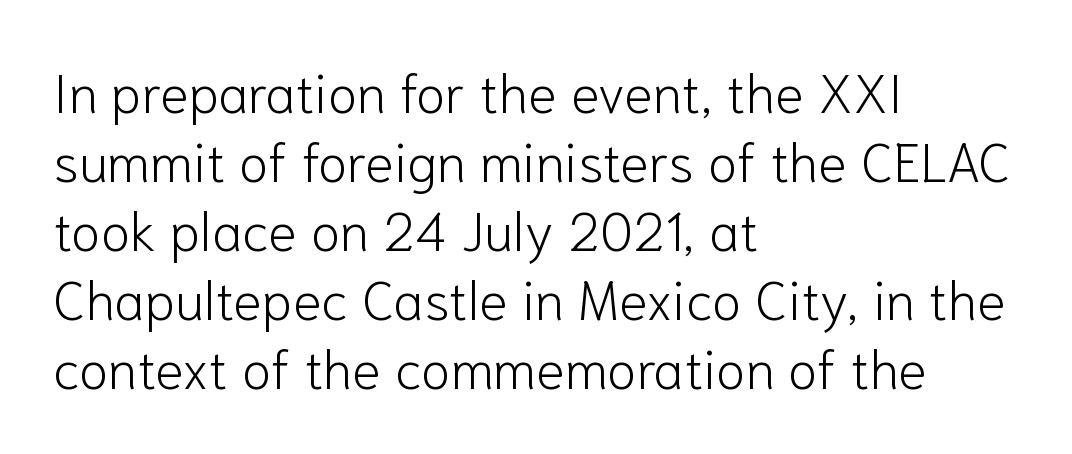
The image shows 54 px light sans-serif type, upright; set left-aligned, normal line spacing (1.28x), normal letter spacing, not underlined; low stroke contrast and a medium x-height.
